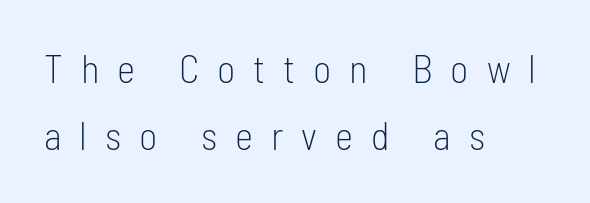
{"serif": "no", "italic": "no", "bold": "no", "weight": "light", "width": "condensed", "stroke_contrast": "low", "x_height": "medium", "monospaced": "no", "underline": "no", "align": "left", "line_spacing_ratio": 1.73, "letter_spacing": "wide", "letter_spacing_em": 0.46, "glyph_px": 39}
